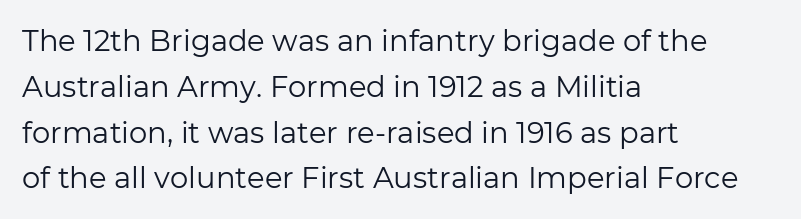
The image shows 29 px regular-weight sans-serif type, upright; set left-aligned, normal line spacing (1.58x), normal letter spacing, not underlined; low stroke contrast and a medium x-height.
